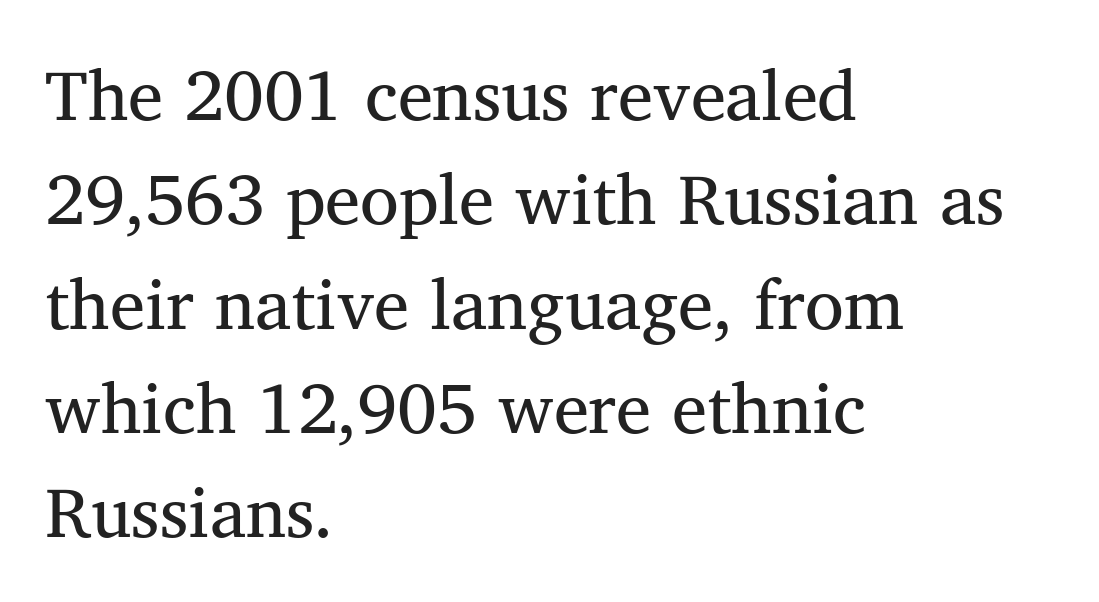
Q: Is the typeface a serif or a sans-serif typeface? A: Serif.
Q: Is the text underlined? A: No.
Q: How is the paragraph aligned? A: Left-aligned.
Q: Is the spacing between letters normal or unusually wide? A: Normal.
Q: Is the spacing between lines tight, normal or loose? A: Normal.
Q: Width (condensed, normal, or wide)? A: Normal.
Q: Stroke contrast? A: Medium.
Q: x-height? A: Medium.
Q: Monospaced? A: No.
